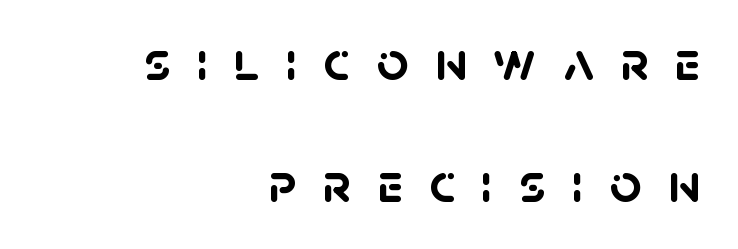
Q: Is the text bold? A: Yes.
Q: Is the typeface a serif or a sans-serif typeface? A: Sans-serif.
Q: Is the text underlined? A: No.
Q: How is the paragraph aligned? A: Right-aligned.
Q: Is the spacing between letters normal or unusually wide? A: Unusually wide.
Q: Is the spacing between lines tight, normal or loose? A: Loose.
Q: Width (condensed, normal, or wide)? A: Normal.
Q: Stroke contrast? A: Low.
Q: x-height? A: Large.
Q: Monospaced? A: No.
